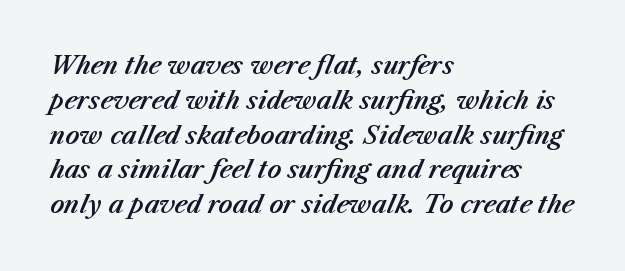
The gaps between neighbouring characters are ordinary and unremarkable. Short and long lines alike share a common starting point at left. Descenders are the only things crossing below the line. Quick note: interline space is typical. In terms of posture, this sample is oblique.
